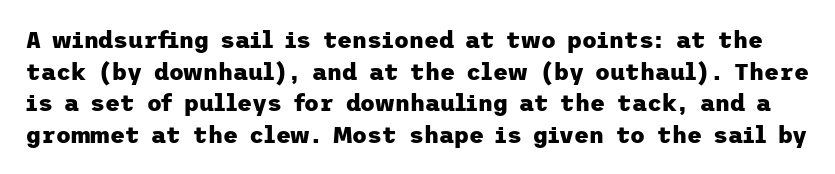
The image shows 23 px bold type, upright; set normal line spacing (1.37x), normal letter spacing, not underlined.
